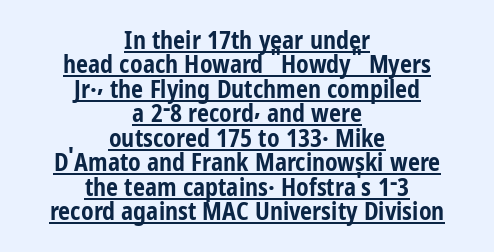
Q: Is the text bold? A: Yes.
Q: Is the text italic (slanted)? A: No, it is upright.
Q: Is the text underlined? A: Yes.
Q: How is the paragraph aligned? A: Centered.
Q: Is the spacing between letters normal or unusually wide? A: Normal.
Q: Is the spacing between lines tight, normal or loose? A: Tight.
